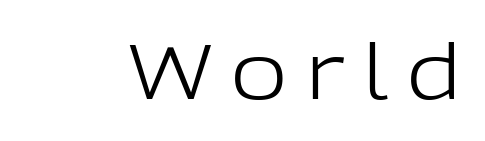
The image shows 77 px light sans-serif type, upright; set unusually wide letter spacing (+0.25 em), not underlined; low stroke contrast and a medium x-height.
